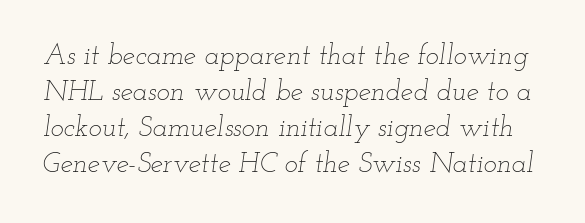
Letters rest on an invisible, unmarked baseline. Does extra space separate the letters? No, they use regular spacing. The rendering uses a moderate line-height, typical for paragraphs. Varying glyph widths throughout — classic text-font behaviour.
